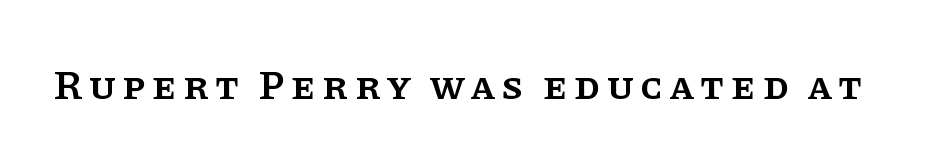
{"serif": "yes", "italic": "no", "bold": "semi", "weight": "semibold", "width": "normal", "stroke_contrast": "low", "x_height": "large", "monospaced": "no", "underline": "no", "glyph_px": 40}
